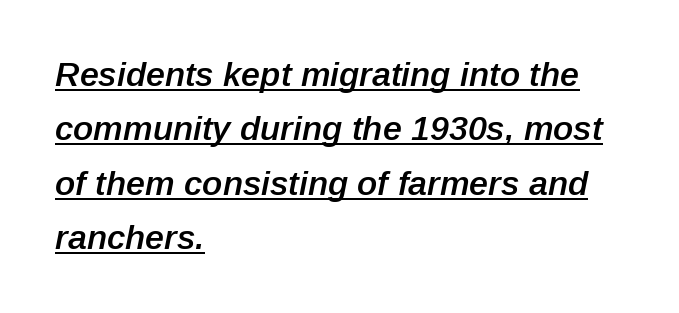
{"italic": "yes", "lean": "right", "slant_degrees": 12, "bold": "semi", "weight": "semibold", "width": "normal", "stroke_contrast": "low", "x_height": "medium", "monospaced": "no", "underline": "yes", "align": "left", "line_spacing": "normal", "line_spacing_ratio": 1.6, "letter_spacing": "normal", "letter_spacing_em": 0.0, "glyph_px": 34}
